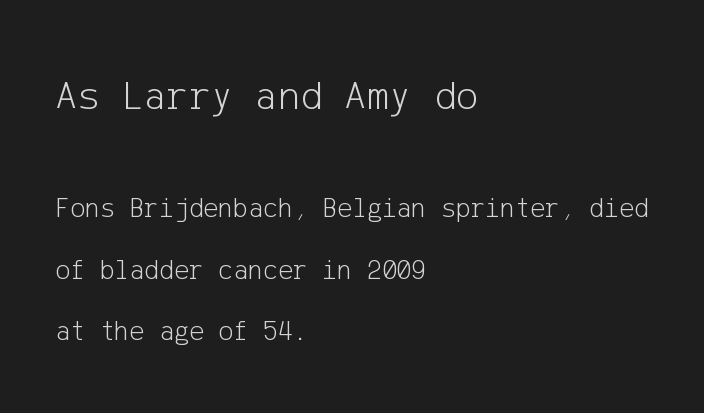
The image shows 42 px light sans-serif type, upright; set left-aligned, loose line spacing (2.2x), normal letter spacing, not underlined; the first (top) block is 1.5x larger; low stroke contrast and a medium x-height.
